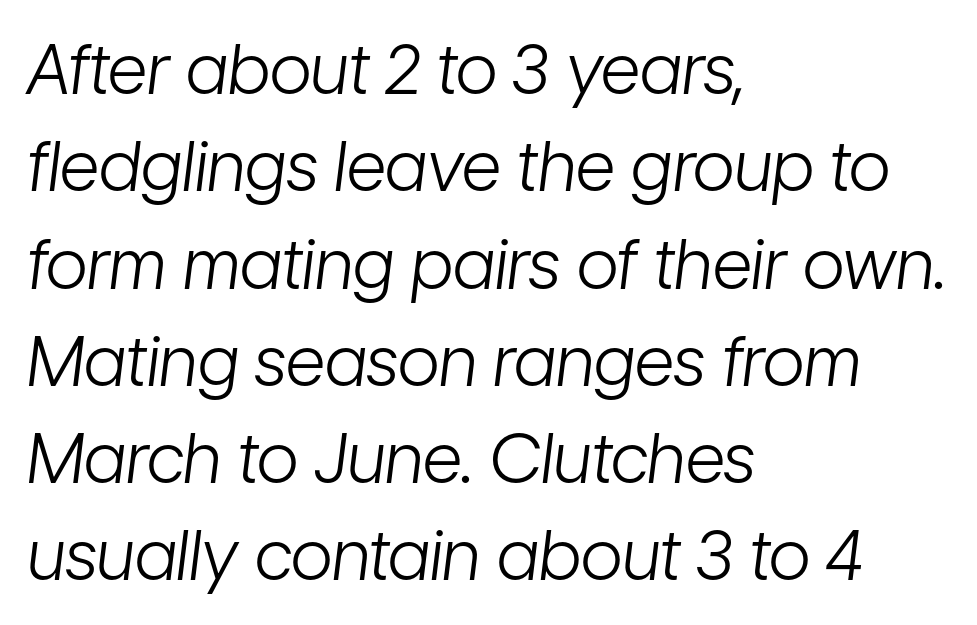
The image shows 69 px light, condensed type, italic (leaning right); set left-aligned, normal line spacing (1.41x), normal letter spacing, not underlined; low stroke contrast and a medium x-height.
